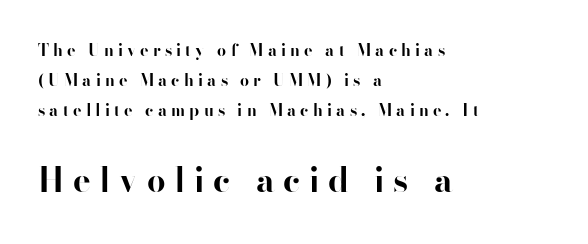
The image shows 33 px bold sans-serif type, upright; set left-aligned, line spacing 1.86x, unusually wide letter spacing (+0.26 em), not underlined; the second (bottom) block is 2.06x larger; high stroke contrast and a small x-height.
